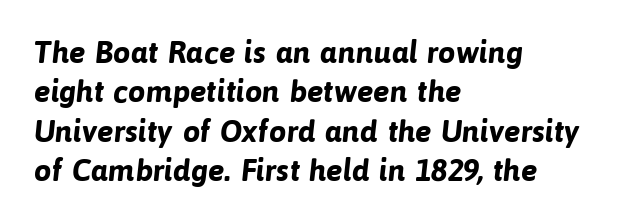
Q: Is the text bold? A: Yes.
Q: Is the typeface a serif or a sans-serif typeface? A: Sans-serif.
Q: Is the text underlined? A: No.
Q: How is the paragraph aligned? A: Left-aligned.
Q: Is the spacing between letters normal or unusually wide? A: Normal.
Q: Is the spacing between lines tight, normal or loose? A: Normal.
Q: Width (condensed, normal, or wide)? A: Normal.
Q: Stroke contrast? A: Low.
Q: x-height? A: Medium.
Q: Monospaced? A: No.
